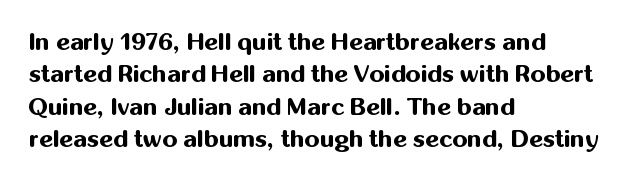
{"italic": "no", "bold": "yes", "underline": "no", "align": "left", "line_spacing": "normal", "line_spacing_ratio": 1.35, "letter_spacing": "normal", "letter_spacing_em": 0.0, "glyph_px": 24}
